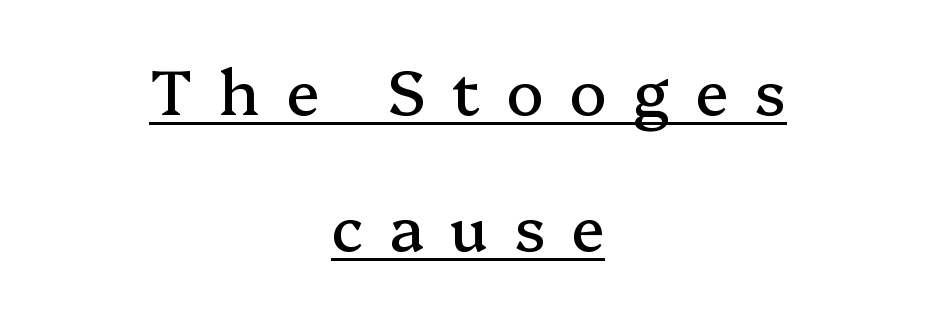
Q: Is the text italic (slanted)? A: No, it is upright.
Q: Is the typeface a serif or a sans-serif typeface? A: Serif.
Q: Is the text underlined? A: Yes.
Q: How is the paragraph aligned? A: Centered.
Q: Is the spacing between letters normal or unusually wide? A: Unusually wide.
Q: Is the spacing between lines tight, normal or loose? A: Loose.
Q: Width (condensed, normal, or wide)? A: Normal.
Q: Stroke contrast? A: Medium.
Q: x-height? A: Medium.
Q: Monospaced? A: No.
